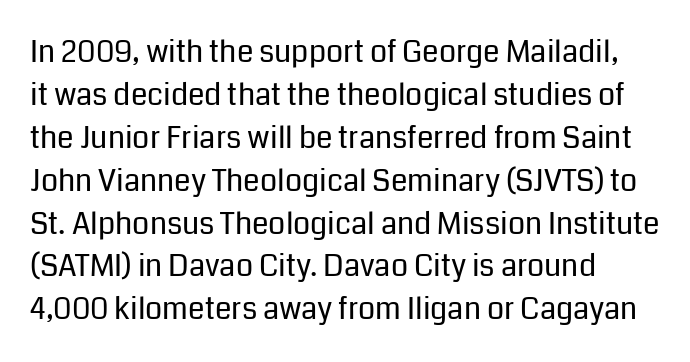
{"serif": "no", "italic": "no", "bold": "no", "weight": "regular", "width": "normal", "stroke_contrast": "low", "x_height": "medium", "monospaced": "no", "underline": "no", "align": "left", "line_spacing": "normal", "line_spacing_ratio": 1.43, "letter_spacing": "normal", "letter_spacing_em": 0.0, "glyph_px": 30}
